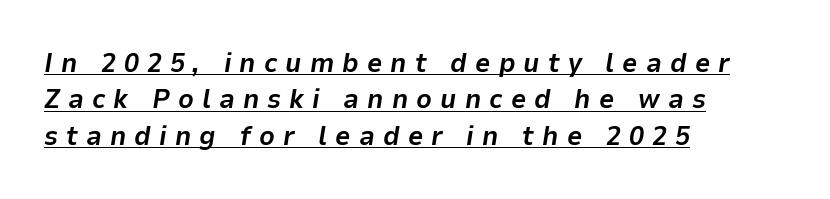
The image shows 27 px bold type, italic (leaning right); set left-aligned, normal line spacing (1.35x), unusually wide letter spacing (+0.3 em), underlined.
